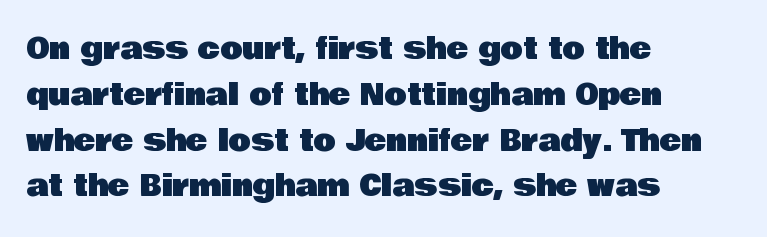
The image shows 29 px sans-serif type, upright; set left-aligned, normal line spacing (1.58x), normal letter spacing, not underlined; low stroke contrast and a large x-height.
